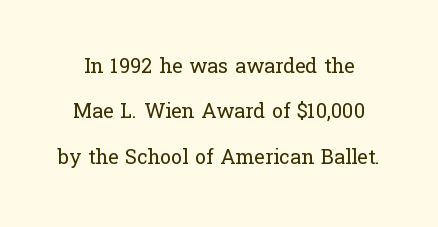
{"italic": "no", "bold": "no", "underline": "no", "line_spacing": "loose", "line_spacing_ratio": 2.27, "letter_spacing": "normal", "letter_spacing_em": 0.0, "glyph_px": 20}
